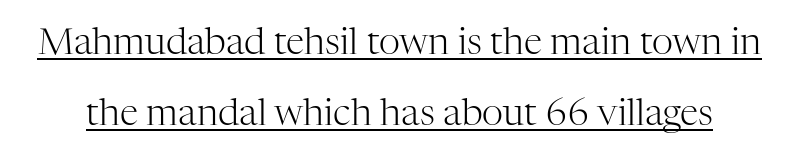
{"serif": "yes", "italic": "no", "bold": "no", "weight": "light", "width": "normal", "stroke_contrast": "high", "x_height": "medium", "monospaced": "no", "underline": "yes", "line_spacing": "loose", "line_spacing_ratio": 1.92, "letter_spacing": "normal", "letter_spacing_em": 0.0, "glyph_px": 37}
